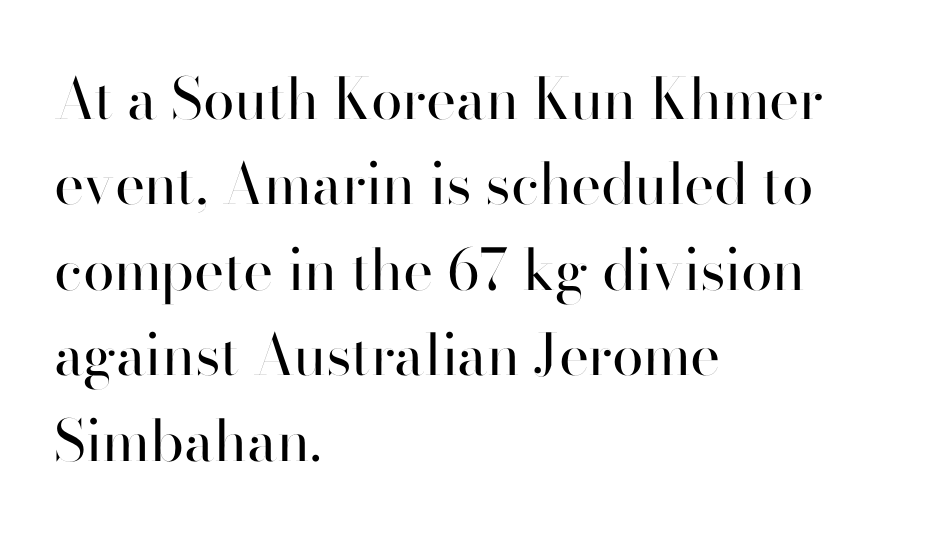
What kind of face is this? One without serifs — a sans. Characters follow at the spacing the type designer built in. Teacher's note: observe the even left margin — that is flush-left alignment. Nope, not italic — everything's standing straight.
